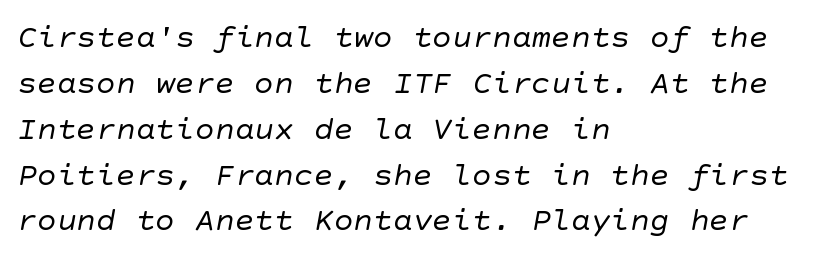
{"serif": "no", "bold": "no", "weight": "regular", "width": "normal", "stroke_contrast": "low", "x_height": "large", "underline": "no", "align": "left", "line_spacing": "normal", "line_spacing_ratio": 1.39, "letter_spacing": "normal", "letter_spacing_em": 0.0, "glyph_px": 33}
